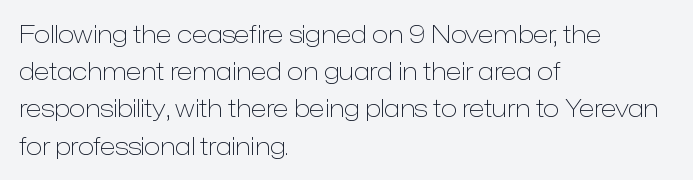
The image shows 24 px text type, upright; set left-aligned, normal line spacing (1.55x), normal letter spacing, not underlined.
